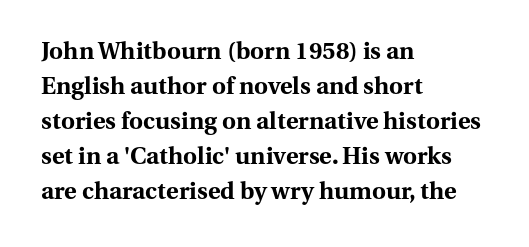
A classic flush-left, rag-right setting is used for this passage. The strokes are fattened all the way to bold. Plain, unruled lines of type. Tracking value appears to be zero — textbook default spacing.
